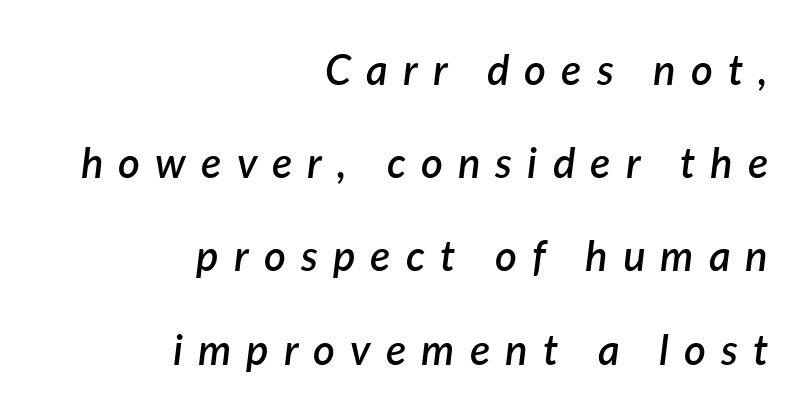
Q: Is the text bold? A: Semi-bold.
Q: Is the text italic (slanted)? A: Yes, it leans right by about 7 degrees.
Q: Is the text underlined? A: No.
Q: How is the paragraph aligned? A: Right-aligned.
Q: Is the spacing between letters normal or unusually wide? A: Unusually wide.
Q: Is the spacing between lines tight, normal or loose? A: Loose.
Q: Width (condensed, normal, or wide)? A: Normal.
Q: Stroke contrast? A: Low.
Q: x-height? A: Medium.
Q: Monospaced? A: No.
